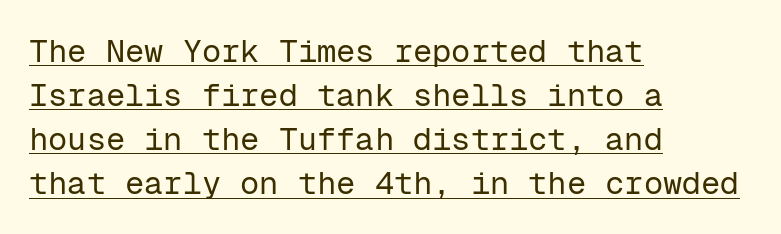
Is there an underline? Yes — a line sits under the letters. The lines are quadded left. Nothing sits at the stroke ends, so this counts as sans-serif. Short note: letters normally spaced. Is this a fixed-width face? Yes — each glyph sits in an identical cell.
